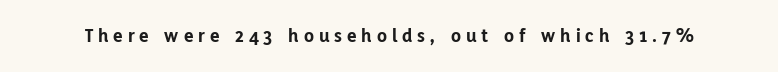
{"italic": "no", "bold": "yes", "underline": "no", "letter_spacing": "wide", "letter_spacing_em": 0.25, "glyph_px": 20}
